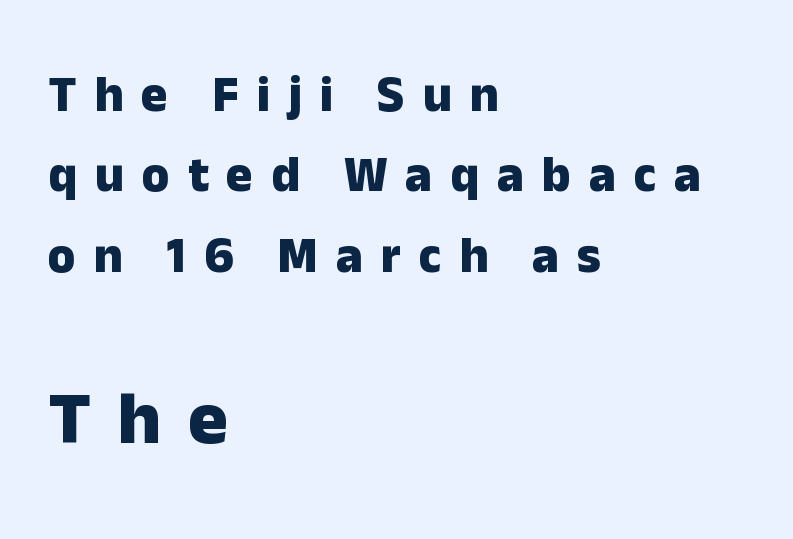
{"serif": "no", "italic": "no", "bold": "yes", "weight": "heavy", "width": "normal", "stroke_contrast": "low", "x_height": "medium", "monospaced": "no", "underline": "no", "align": "left", "line_spacing": "normal", "line_spacing_ratio": 1.61, "letter_spacing": "wide", "letter_spacing_em": 0.36, "larger_block": "second", "size_ratio": 1.5, "glyph_px": 75}
